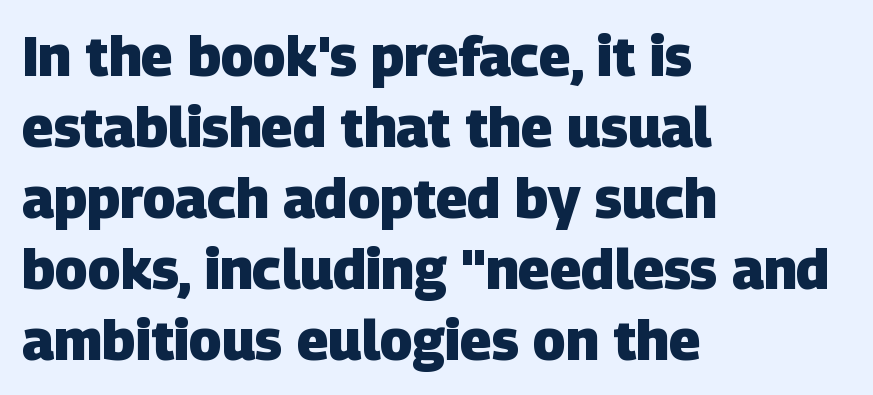
Q: Is the text bold? A: Yes.
Q: Is the typeface a serif or a sans-serif typeface? A: Sans-serif.
Q: Is the text underlined? A: No.
Q: How is the paragraph aligned? A: Left-aligned.
Q: Is the spacing between letters normal or unusually wide? A: Normal.
Q: Is the spacing between lines tight, normal or loose? A: Normal.
Q: Width (condensed, normal, or wide)? A: Normal.
Q: Stroke contrast? A: Low.
Q: x-height? A: Large.
Q: Monospaced? A: No.
